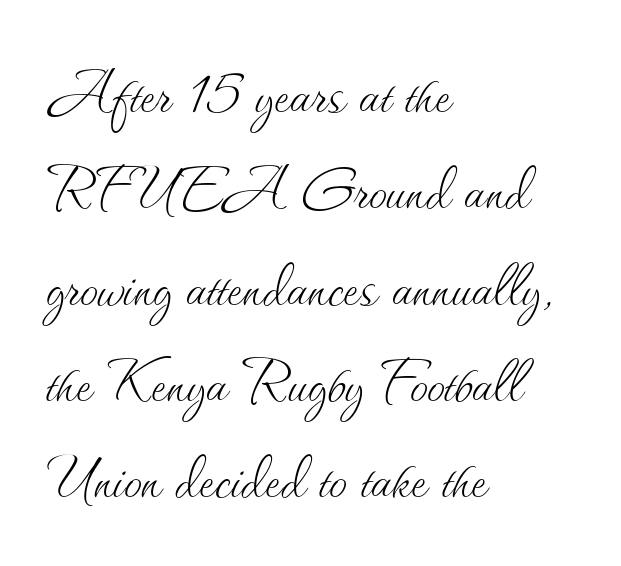
Q: Is the text bold? A: No.
Q: Is the text italic (slanted)? A: Yes.
Q: Is the text underlined? A: No.
Q: How is the paragraph aligned? A: Left-aligned.
Q: Is the spacing between letters normal or unusually wide? A: Normal.
Q: Is the spacing between lines tight, normal or loose? A: Normal.
Q: Width (condensed, normal, or wide)? A: Normal.
Q: Stroke contrast? A: Medium.
Q: x-height? A: Small.
Q: Monospaced? A: No.
